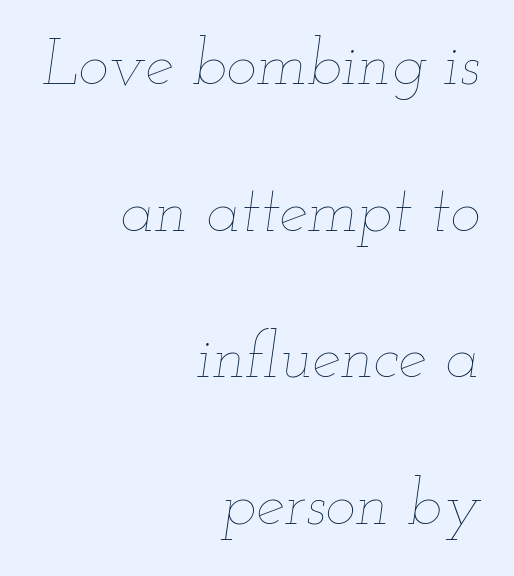
The image shows 64 px thin, wide type, italic (leaning right); set right-aligned, loose line spacing (2.29x), normal letter spacing, not underlined; low stroke contrast and a small x-height.
